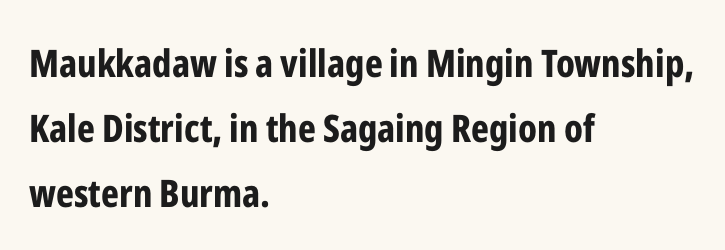
{"serif": "no", "italic": "no", "bold": "yes", "weight": "bold", "width": "condensed", "stroke_contrast": "low", "x_height": "medium", "monospaced": "no", "underline": "no", "align": "left", "line_spacing_ratio": 1.71, "letter_spacing": "normal", "letter_spacing_em": 0.0, "glyph_px": 38}
